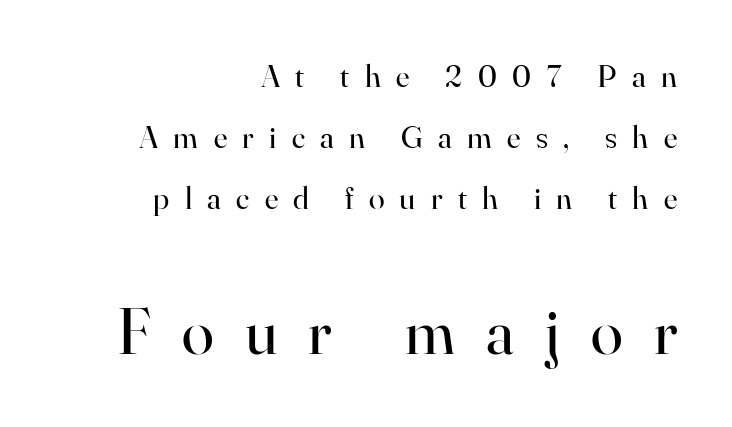
{"serif": "yes", "italic": "no", "bold": "no", "weight": "regular", "width": "normal", "stroke_contrast": "high", "x_height": "small", "monospaced": "no", "underline": "no", "align": "right", "line_spacing": "loose", "line_spacing_ratio": 1.91, "letter_spacing": "wide", "letter_spacing_em": 0.48, "larger_block": "second", "size_ratio": 2.03, "glyph_px": 65}
